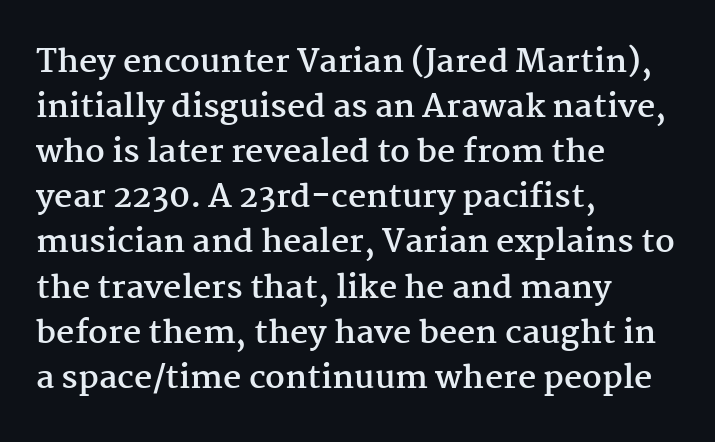
{"serif": "yes", "italic": "no", "bold": "yes", "weight": "semibold", "width": "normal", "stroke_contrast": "medium", "x_height": "medium", "monospaced": "no", "underline": "no", "align": "left", "line_spacing": "normal", "line_spacing_ratio": 1.41, "letter_spacing": "normal", "letter_spacing_em": 0.0, "glyph_px": 32}
